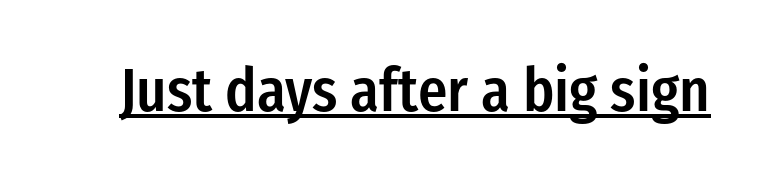
Q: Is the text bold? A: Semi-bold.
Q: Is the text italic (slanted)? A: No, it is upright.
Q: Is the typeface a serif or a sans-serif typeface? A: Sans-serif.
Q: Is the text underlined? A: Yes.
Q: Is the spacing between letters normal or unusually wide? A: Normal.
Q: Width (condensed, normal, or wide)? A: Condensed.
Q: Stroke contrast? A: Low.
Q: x-height? A: Medium.
Q: Monospaced? A: No.
